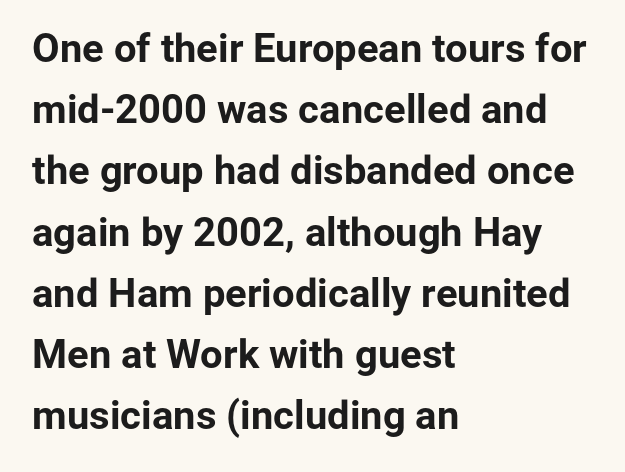
Q: Is the text bold? A: Yes.
Q: Is the text italic (slanted)? A: No, it is upright.
Q: Is the typeface a serif or a sans-serif typeface? A: Sans-serif.
Q: Is the text underlined? A: No.
Q: How is the paragraph aligned? A: Left-aligned.
Q: Is the spacing between letters normal or unusually wide? A: Normal.
Q: Is the spacing between lines tight, normal or loose? A: Normal.
Q: Width (condensed, normal, or wide)? A: Normal.
Q: Stroke contrast? A: Low.
Q: x-height? A: Medium.
Q: Monospaced? A: No.
